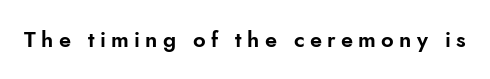
The gaps between neighbouring characters are conspicuously large. The baseline area is clear. Does the lettering tilt? It doesn't — this is upright.
